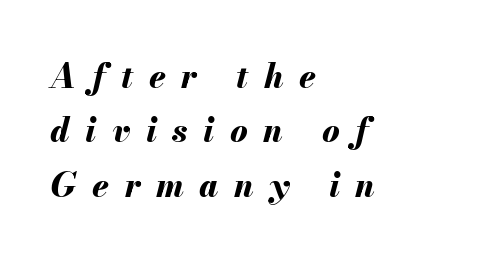
{"italic": "yes", "lean": "right", "slant_degrees": 13, "bold": "yes", "weight": "bold", "width": "normal", "stroke_contrast": "medium", "x_height": "small", "monospaced": "no", "underline": "no", "align": "left", "line_spacing": "normal", "line_spacing_ratio": 1.65, "letter_spacing": "wide", "letter_spacing_em": 0.47, "glyph_px": 33}
